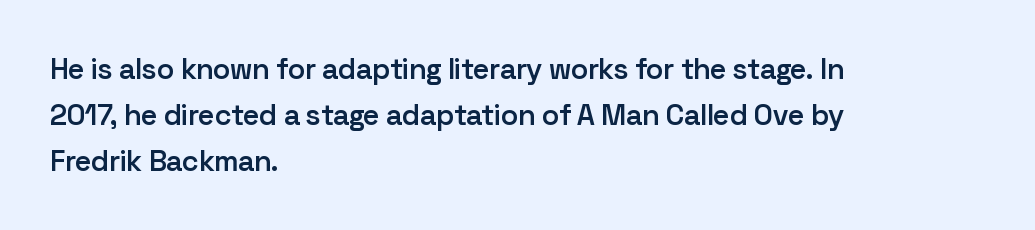
The image shows 29 px semibold sans-serif type, upright; set left-aligned, normal line spacing (1.58x), normal letter spacing, not underlined; low stroke contrast and a medium x-height.
